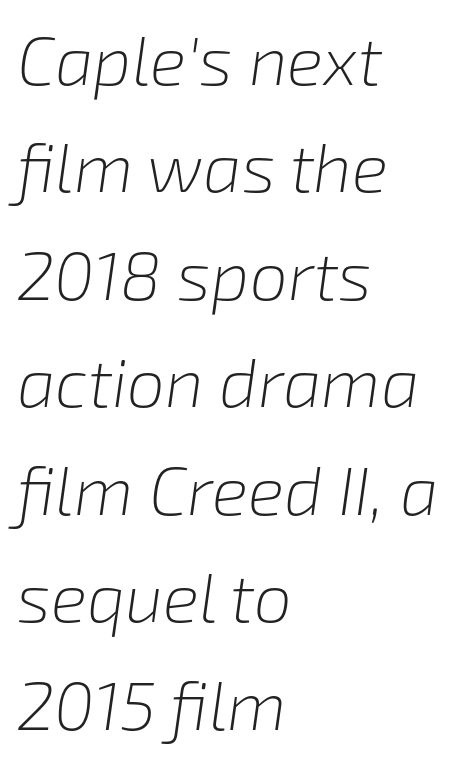
{"italic": "yes", "lean": "right", "slant_degrees": 8, "bold": "no", "weight": "light", "width": "normal", "stroke_contrast": "low", "x_height": "medium", "monospaced": "no", "underline": "no", "align": "left", "line_spacing": "normal", "line_spacing_ratio": 1.58, "letter_spacing": "normal", "letter_spacing_em": 0.0, "glyph_px": 68}
